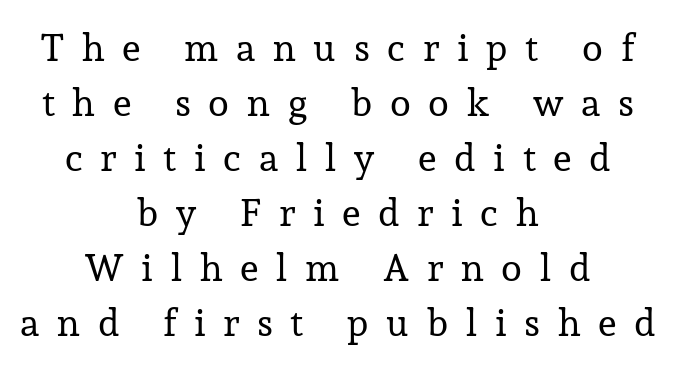
The image shows 38 px regular-weight serif type, upright; set centered, normal line spacing (1.45x), unusually wide letter spacing (+0.47 em), not underlined; low stroke contrast and a medium x-height.
